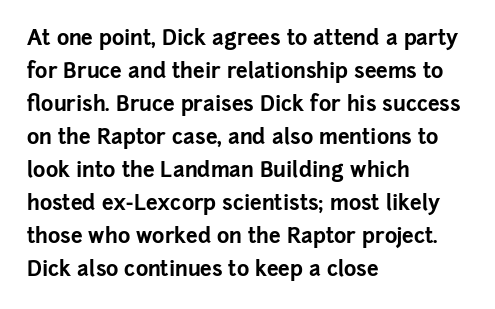
The sample has been set heavy, in full bold. Any mark beneath the type? The region is blank. The ragged edge is on the right, which tells us the setting is flush left. This sample uses plain, unmodified letter spacing. Posture: vertical. Does the leading feel generous? No, just average.
